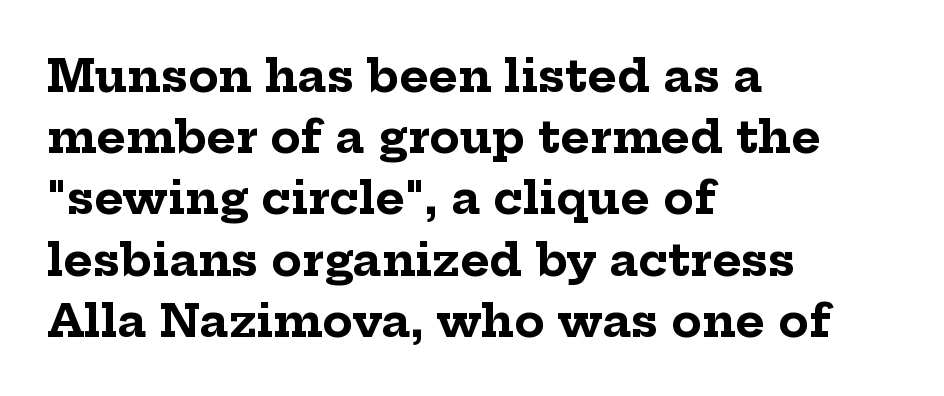
{"serif": "yes", "italic": "no", "bold": "yes", "weight": "bold", "width": "normal", "stroke_contrast": "low", "x_height": "medium", "monospaced": "no", "underline": "no", "align": "left", "line_spacing": "normal", "line_spacing_ratio": 1.36, "letter_spacing": "normal", "letter_spacing_em": 0.0, "glyph_px": 45}
